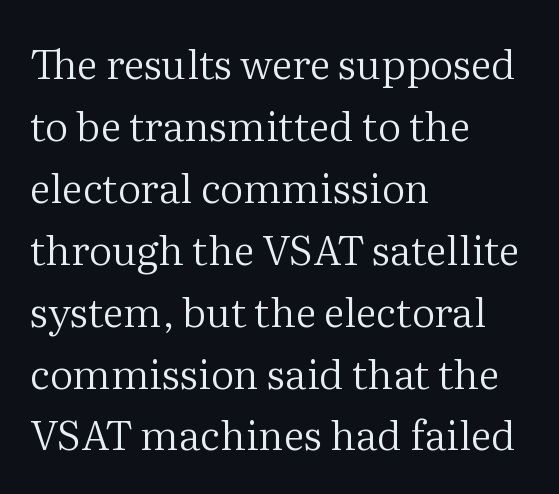
{"serif": "yes", "italic": "no", "bold": "no", "weight": "regular", "width": "normal", "stroke_contrast": "medium", "x_height": "medium", "monospaced": "no", "underline": "no", "align": "left", "line_spacing": "normal", "line_spacing_ratio": 1.51, "letter_spacing": "normal", "letter_spacing_em": 0.0, "glyph_px": 41}
